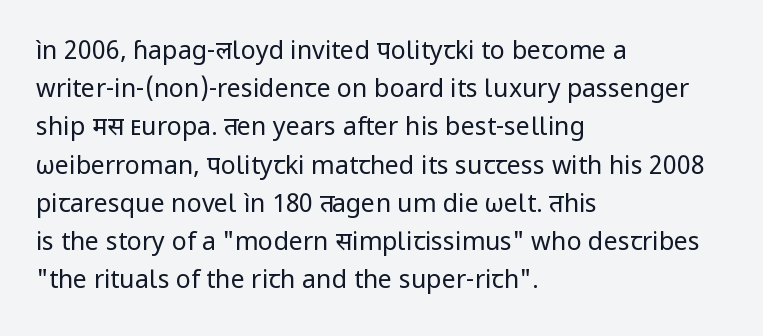
{"italic": "no", "bold": "no", "underline": "no", "align": "left", "line_spacing": "normal", "line_spacing_ratio": 1.53, "letter_spacing": "normal", "letter_spacing_em": 0.0, "glyph_px": 25}
